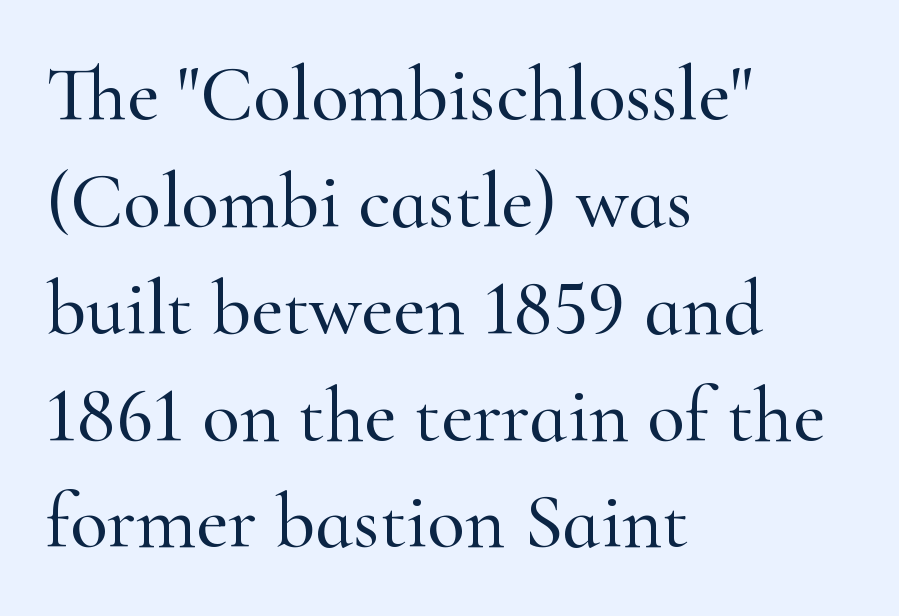
The typesetter chose a ragged-right arrangement here. Italic? Not at all — the glyphs are vertical. Underlining? Definitely not there. The space between consecutive lines is moderate. Students, note that the glyphs here touch the page at normal intervals. These lines are composed in type with serifs.
